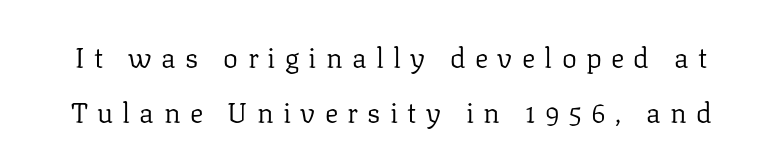
Q: Is the text bold? A: No.
Q: Is the text italic (slanted)? A: No, it is upright.
Q: Is the typeface a serif or a sans-serif typeface? A: Serif.
Q: Is the text underlined? A: No.
Q: Is the spacing between letters normal or unusually wide? A: Unusually wide.
Q: Is the spacing between lines tight, normal or loose? A: Loose.
Q: Width (condensed, normal, or wide)? A: Normal.
Q: Stroke contrast? A: Low.
Q: x-height? A: Medium.
Q: Monospaced? A: No.
